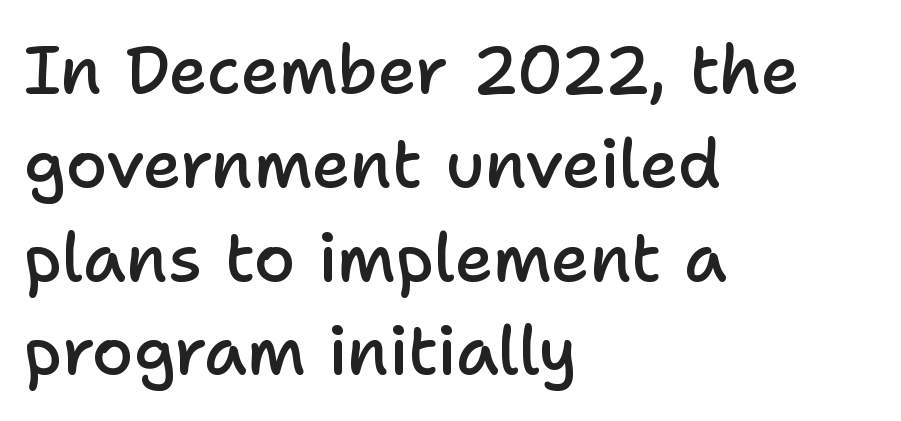
{"serif": "no", "italic": "no", "bold": "semi", "weight": "semibold", "width": "normal", "stroke_contrast": "low", "x_height": "medium", "monospaced": "no", "underline": "no", "align": "left", "line_spacing": "normal", "line_spacing_ratio": 1.4, "letter_spacing": "normal", "letter_spacing_em": 0.0, "glyph_px": 67}
